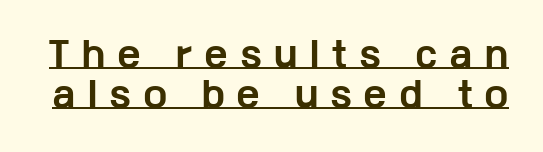
{"serif": "no", "italic": "no", "bold": "yes", "weight": "bold", "width": "wide", "stroke_contrast": "low", "x_height": "medium", "monospaced": "no", "underline": "yes", "line_spacing_ratio": 1.18, "letter_spacing": "wide", "letter_spacing_em": 0.39, "glyph_px": 34}
